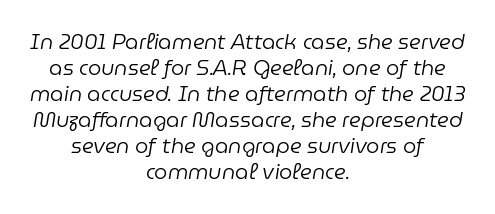
{"italic": "yes", "lean": "right", "slant_degrees": 9, "bold": "no", "underline": "no", "align": "center", "line_spacing_ratio": 1.24, "letter_spacing": "normal", "letter_spacing_em": 0.0, "glyph_px": 21}
